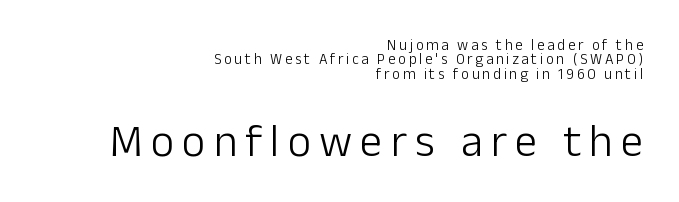
Q: Is the text bold? A: No.
Q: Is the text italic (slanted)? A: No, it is upright.
Q: Is the typeface a serif or a sans-serif typeface? A: Sans-serif.
Q: Is the text underlined? A: No.
Q: How is the paragraph aligned? A: Right-aligned.
Q: Is the spacing between lines tight, normal or loose? A: Tight.
Q: Which block of text is set in a larger size, the first (top) or the second (bottom)? A: The second (bottom) one.
Q: Width (condensed, normal, or wide)? A: Normal.
Q: Stroke contrast? A: Low.
Q: x-height? A: Medium.
Q: Monospaced? A: No.
